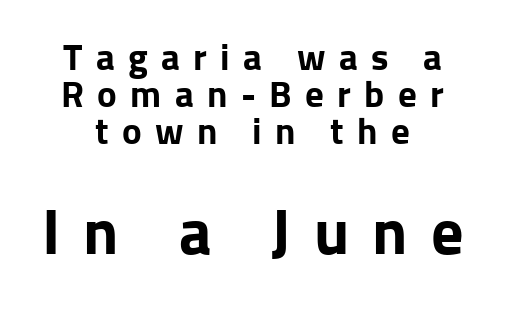
The image shows 64 px bold sans-serif type, upright; set centered, tight line spacing (1.0x), unusually wide letter spacing (+0.36 em), not underlined; the second (bottom) block is 1.73x larger; low stroke contrast and a medium x-height.
